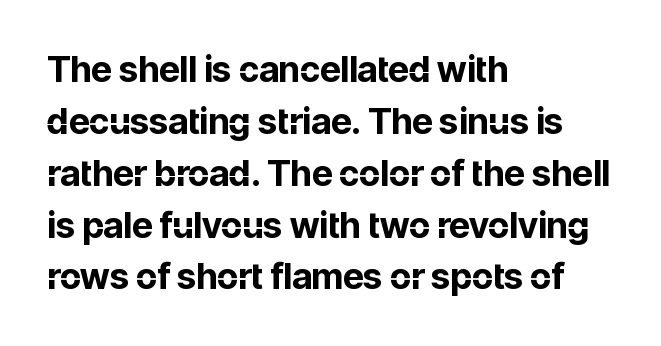
{"serif": "no", "italic": "no", "bold": "yes", "weight": "bold", "width": "normal", "stroke_contrast": "low", "x_height": "medium", "monospaced": "no", "underline": "no", "align": "left", "line_spacing": "normal", "line_spacing_ratio": 1.44, "letter_spacing": "normal", "letter_spacing_em": 0.0, "glyph_px": 36}
